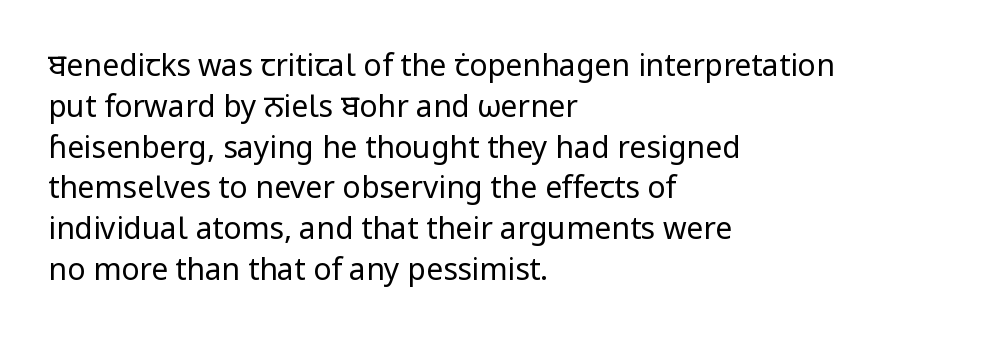
Q: Is the text bold? A: No.
Q: Is the text italic (slanted)? A: No, it is upright.
Q: Is the typeface a serif or a sans-serif typeface? A: Sans-serif.
Q: Is the text underlined? A: No.
Q: How is the paragraph aligned? A: Left-aligned.
Q: Is the spacing between letters normal or unusually wide? A: Normal.
Q: Is the spacing between lines tight, normal or loose? A: Normal.
Q: Width (condensed, normal, or wide)? A: Normal.
Q: Stroke contrast? A: Low.
Q: x-height? A: Medium.
Q: Monospaced? A: No.
